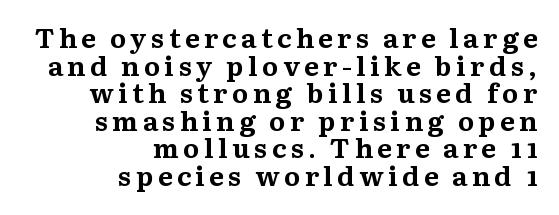
{"italic": "no", "bold": "yes", "underline": "no", "align": "right", "line_spacing": "tight", "line_spacing_ratio": 1.02, "glyph_px": 27}
